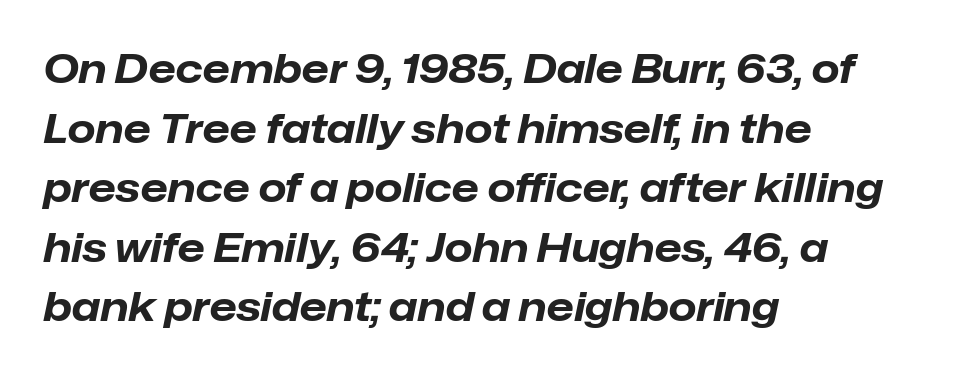
Q: Is the text bold? A: Yes.
Q: Is the text italic (slanted)? A: Yes, it leans right by about 12 degrees.
Q: Is the text underlined? A: No.
Q: How is the paragraph aligned? A: Left-aligned.
Q: Is the spacing between letters normal or unusually wide? A: Normal.
Q: Is the spacing between lines tight, normal or loose? A: Normal.
Q: Width (condensed, normal, or wide)? A: Normal.
Q: Stroke contrast? A: Low.
Q: x-height? A: Medium.
Q: Monospaced? A: No.
